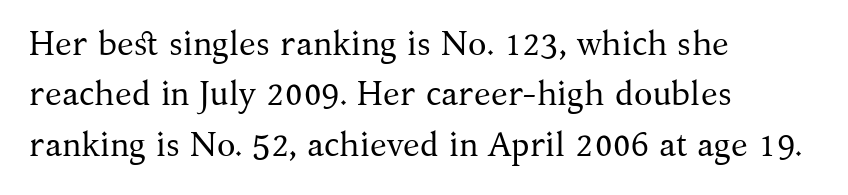
Normally led — the rows are evenly, conventionally spaced. Is there any slant? The stems are plumb. Stroke terminals: seriffed. A typesetter would call this proportional, since set widths differ per character. How are the letters spaced? Ordinarily, with no added tracking. The baseline area is clear.
